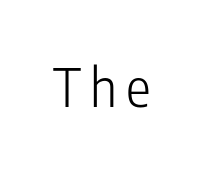
The image shows 52 px light, condensed sans-serif type, upright; set not underlined; low stroke contrast and a medium x-height.
